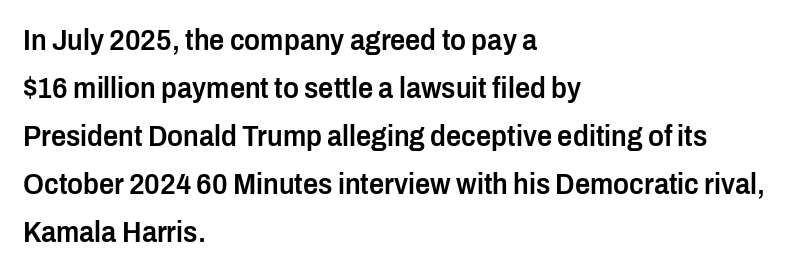
The image shows 30 px semibold, condensed sans-serif type, upright; set left-aligned, normal line spacing (1.6x), normal letter spacing, not underlined; low stroke contrast and a medium x-height.
